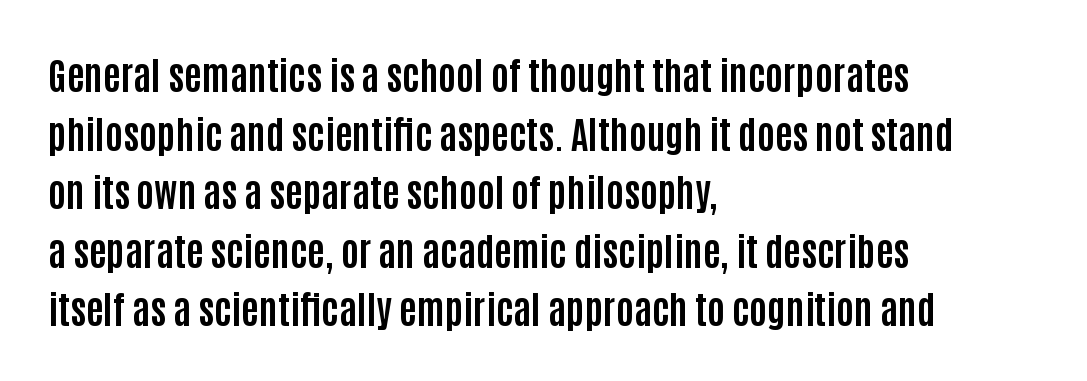
{"serif": "no", "italic": "no", "bold": "yes", "weight": "bold", "width": "condensed", "stroke_contrast": "low", "x_height": "large", "monospaced": "no", "underline": "no", "align": "left", "line_spacing": "normal", "line_spacing_ratio": 1.54, "letter_spacing": "normal", "letter_spacing_em": 0.0, "glyph_px": 38}
